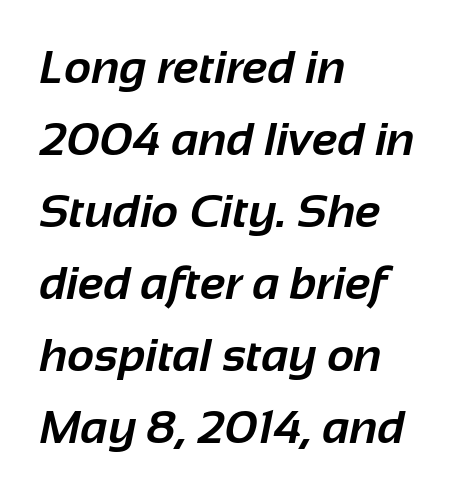
{"serif": "no", "bold": "yes", "weight": "bold", "width": "normal", "stroke_contrast": "low", "x_height": "medium", "monospaced": "no", "underline": "no", "align": "left", "line_spacing": "normal", "line_spacing_ratio": 1.53, "letter_spacing": "normal", "letter_spacing_em": 0.0, "glyph_px": 47}
